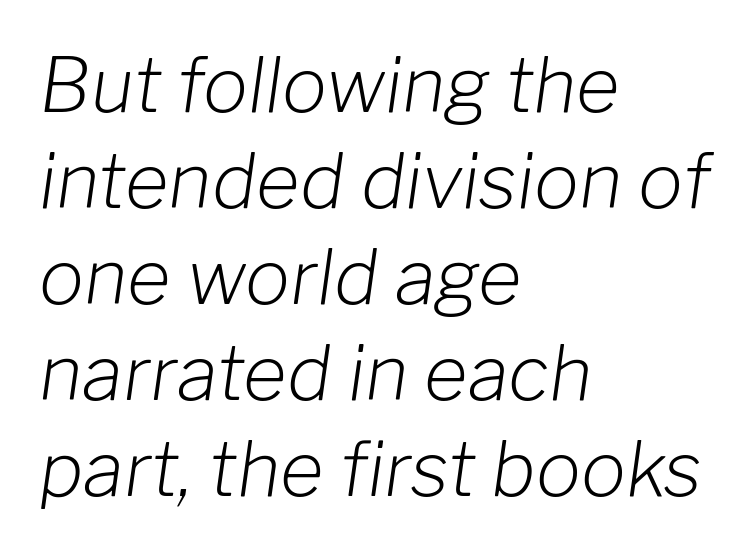
The space directly below the letters is spotless. Leading matches the norm, producing a regular column. Counters stay open thanks to moderate or lighter strokes. Left-aligned paragraph, ragged on the right.
